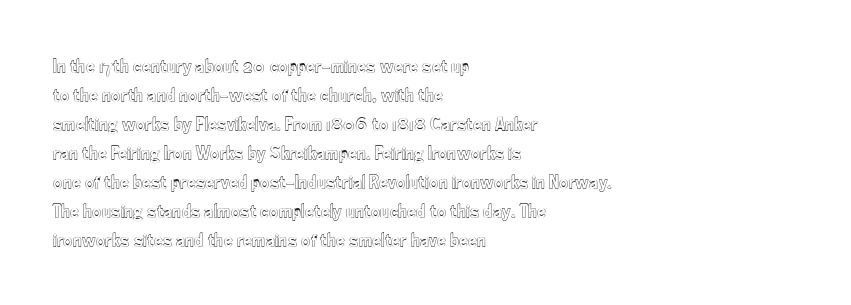
Q: Is the text italic (slanted)? A: No, it is upright.
Q: Is the text underlined? A: No.
Q: How is the paragraph aligned? A: Left-aligned.
Q: Is the spacing between letters normal or unusually wide? A: Normal.
Q: Is the spacing between lines tight, normal or loose? A: Normal.
